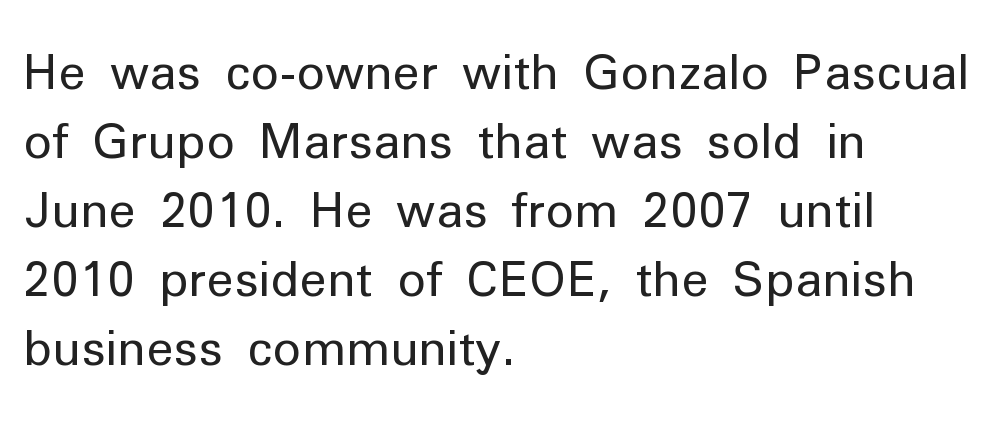
The image shows 48 px regular-weight sans-serif type, upright; set left-aligned, normal line spacing (1.44x), normal letter spacing, not underlined; low stroke contrast and a medium x-height.
